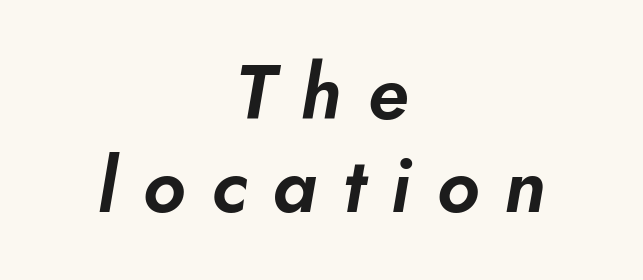
Characters follow at a spacing far wider than the type designer built in. Underline: absent. The letters are slanted; this is an italic face. The passage shown is typed in a proportional face where columns would drift. Centered paragraph, ragged on both sides.
